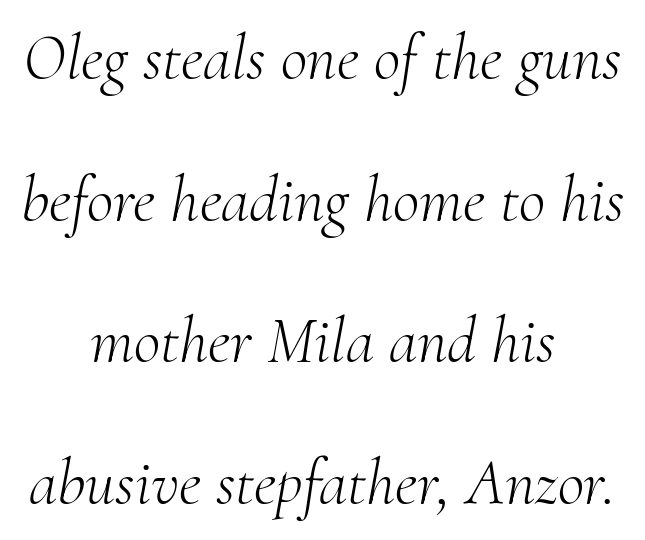
The image shows 65 px light serif type, italic (leaning right); set centered, loose line spacing (2.18x), normal letter spacing, not underlined; medium stroke contrast and a small x-height.
